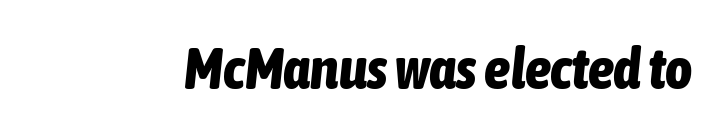
The line texture is even and compact thanks to regular tracking. The gap between lines stays unmarked. Notice how the stems are inclined rather than vertical — that's the hallmark of italics. This sample has the flowing, uneven cadence of proportional lettering.
